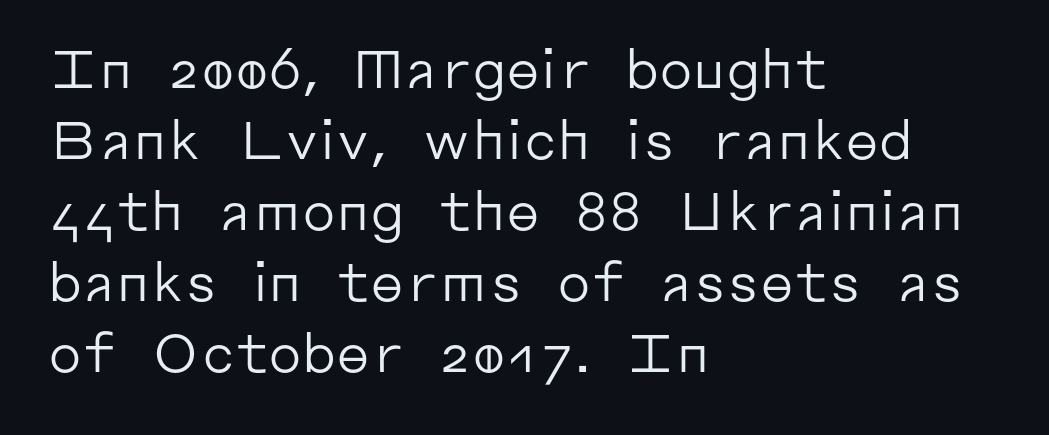
{"serif": "no", "italic": "no", "bold": "no", "weight": "regular", "width": "normal", "stroke_contrast": "low", "x_height": "medium", "monospaced": "no", "underline": "no", "align": "left", "line_spacing": "normal", "line_spacing_ratio": 1.34, "letter_spacing": "normal", "letter_spacing_em": 0.0, "glyph_px": 53}
